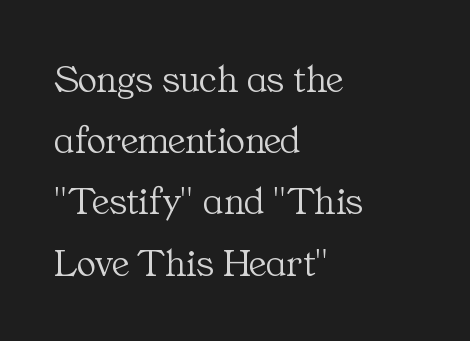
{"serif": "yes", "italic": "no", "bold": "no", "weight": "light", "width": "normal", "stroke_contrast": "medium", "x_height": "medium", "monospaced": "no", "underline": "no", "align": "left", "line_spacing": "normal", "line_spacing_ratio": 1.53, "letter_spacing": "normal", "letter_spacing_em": 0.0, "glyph_px": 40}
